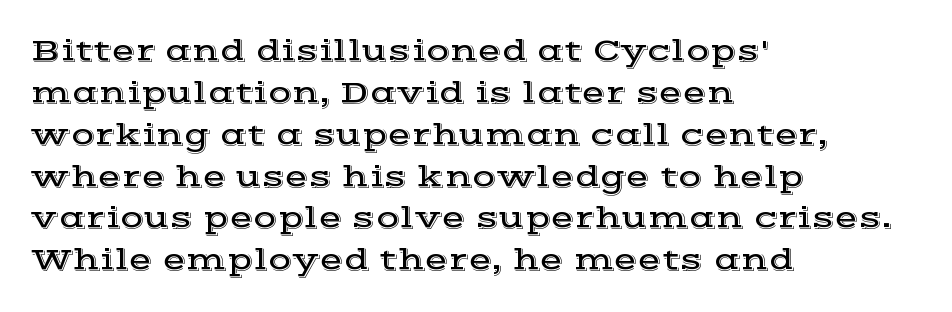
The image shows 31 px wide serif type, upright; set left-aligned, normal line spacing (1.35x), normal letter spacing, not underlined; a medium x-height.
